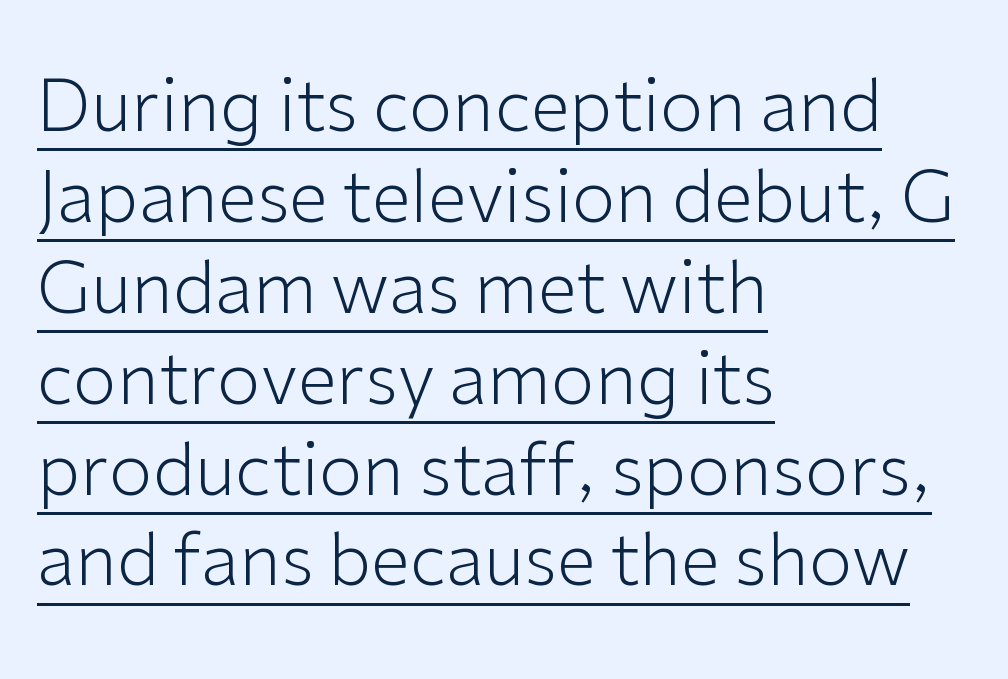
The image shows 71 px light sans-serif type, upright; set left-aligned, normal line spacing (1.28x), normal letter spacing, underlined; low stroke contrast and a medium x-height.
